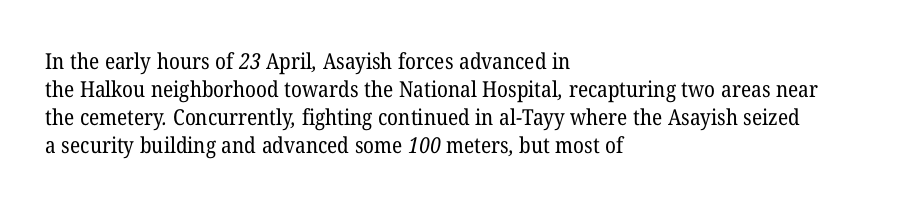
The image shows 22 px text type; set left-aligned, normal line spacing (1.27x), normal letter spacing, not underlined.
